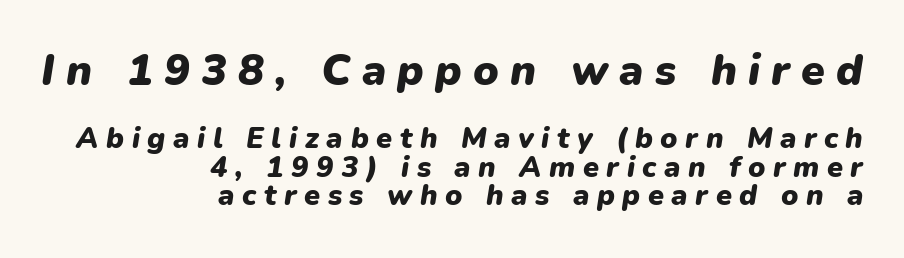
Between one letter and the next there's a generous, obvious gap. Every character sits at an angle, as italics do. Clear beneath every line of the passage. Notice how the passage keeps a crisp vertical edge on the right only. Bigger letters appear in the top chunk; the bottom chunk is reduced.
